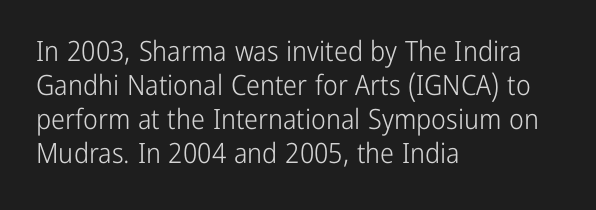
{"serif": "no", "italic": "no", "bold": "no", "weight": "light", "width": "condensed", "stroke_contrast": "low", "x_height": "medium", "monospaced": "no", "underline": "no", "align": "left", "line_spacing_ratio": 1.21, "letter_spacing": "normal", "letter_spacing_em": 0.0, "glyph_px": 28}
